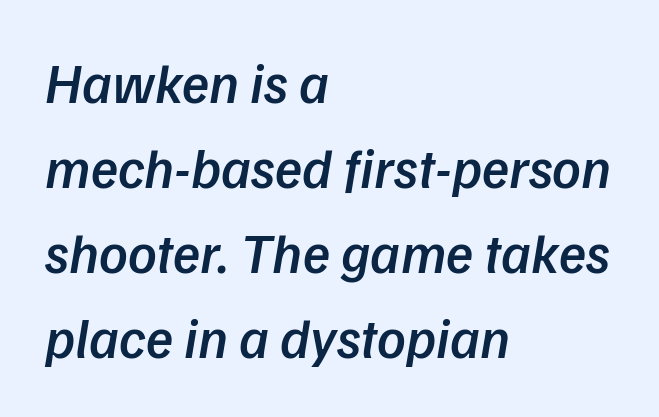
Observe the lean: these are italic letterforms. The letters are semibold — heavier than regular but short of a full bold. One-word summary of the alignment: left. Honestly, there is no underline to notice here at all. This sample uses plain, unmodified letter spacing.
